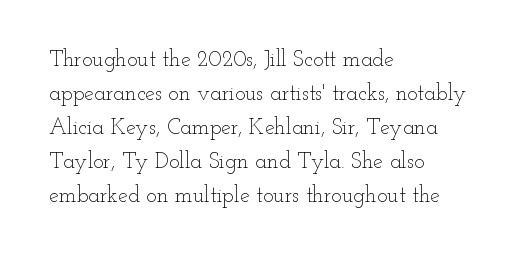
The image shows 22 px text type, upright; set left-aligned, normal line spacing (1.55x), normal letter spacing, not underlined.
